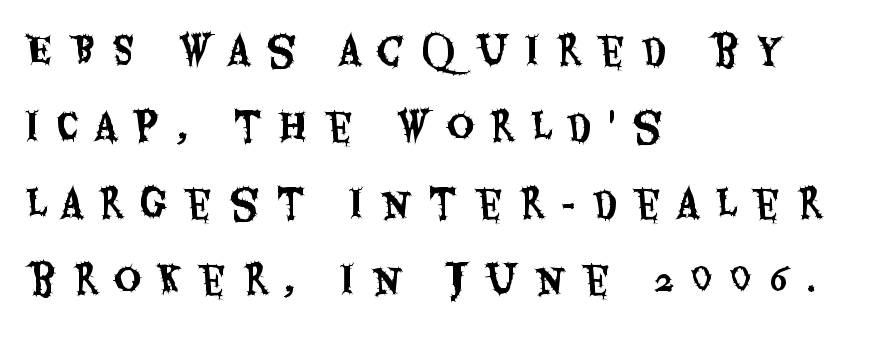
{"serif": "no", "italic": "no", "width": "condensed", "stroke_contrast": "medium", "x_height": "large", "monospaced": "no", "underline": "no", "align": "left", "line_spacing": "loose", "line_spacing_ratio": 2.01, "letter_spacing": "wide", "letter_spacing_em": 0.44, "glyph_px": 38}
